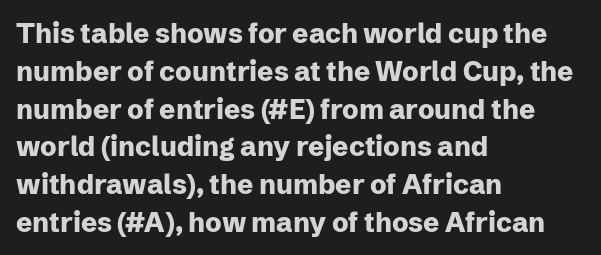
The image shows 27 px bold type, upright; set left-aligned, normal line spacing (1.4x), normal letter spacing, not underlined.
